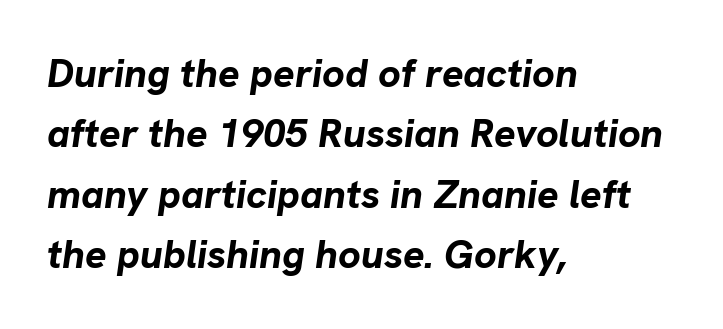
The image shows 40 px bold type, italic (leaning right); set left-aligned, normal line spacing (1.51x), normal letter spacing, not underlined; low stroke contrast and a medium x-height.
